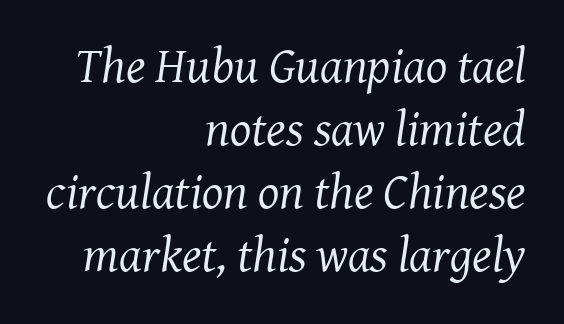
{"serif": "yes", "italic": "yes", "lean": "right", "slant_degrees": 8, "bold": "no", "weight": "regular", "width": "normal", "stroke_contrast": "medium", "x_height": "medium", "monospaced": "no", "underline": "no", "align": "right", "line_spacing": "normal", "line_spacing_ratio": 1.26, "letter_spacing": "normal", "letter_spacing_em": 0.0, "glyph_px": 50}
